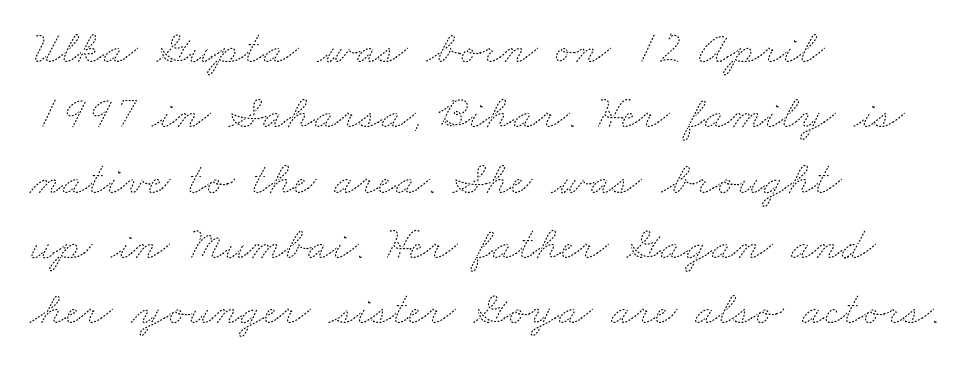
Q: Is the text bold? A: No.
Q: Is the text underlined? A: No.
Q: How is the paragraph aligned? A: Left-aligned.
Q: Is the spacing between letters normal or unusually wide? A: Normal.
Q: Is the spacing between lines tight, normal or loose? A: Normal.
Q: Width (condensed, normal, or wide)? A: Wide.
Q: Stroke contrast? A: Medium.
Q: x-height? A: Small.
Q: Monospaced? A: No.
